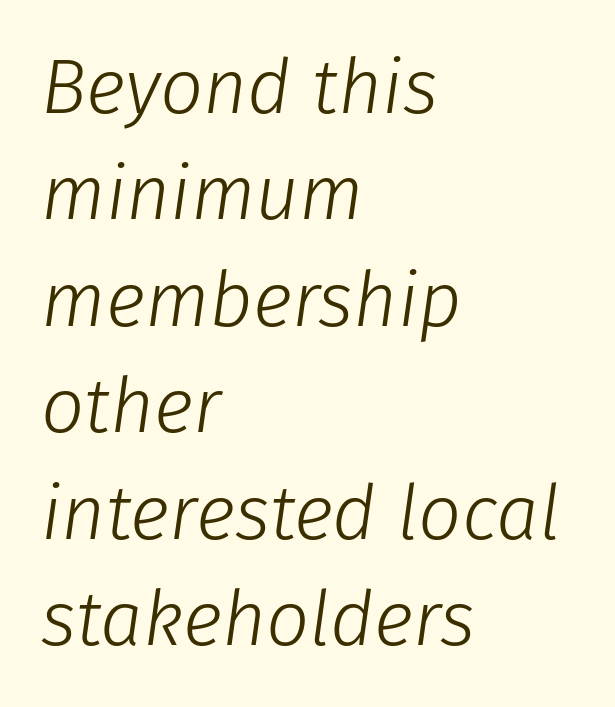
Slanted lettering throughout. Leftover space on each line is placed entirely after the last word. The leading is moderate, giving the passage an even texture. Here the designer chose a conventional face with non-uniform glyph widths. Anything drawn beneath the words? Only blank space.
